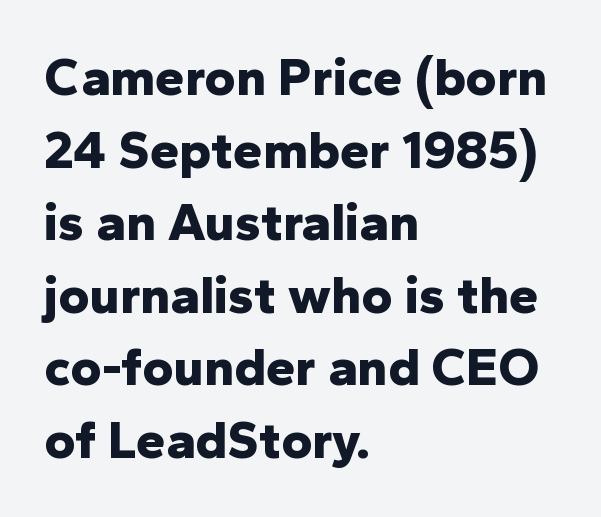
Q: Is the text bold? A: Yes.
Q: Is the text italic (slanted)? A: No, it is upright.
Q: Is the typeface a serif or a sans-serif typeface? A: Sans-serif.
Q: Is the text underlined? A: No.
Q: How is the paragraph aligned? A: Left-aligned.
Q: Is the spacing between letters normal or unusually wide? A: Normal.
Q: Is the spacing between lines tight, normal or loose? A: Normal.
Q: Width (condensed, normal, or wide)? A: Normal.
Q: Stroke contrast? A: Low.
Q: x-height? A: Medium.
Q: Monospaced? A: No.
